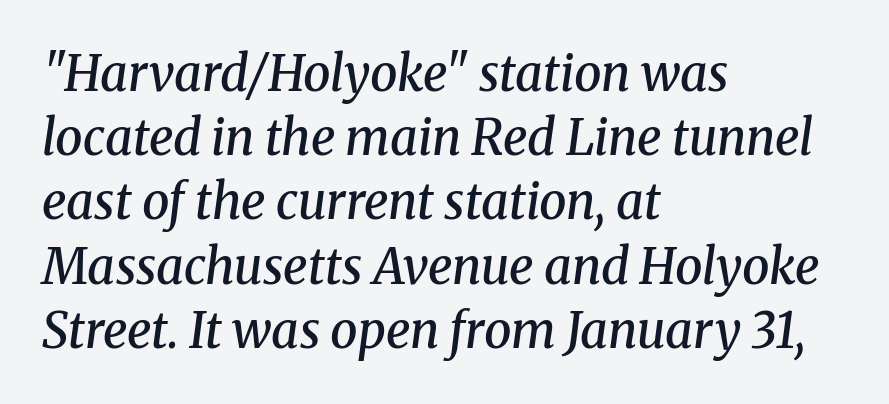
{"serif": "yes", "italic": "yes", "lean": "right", "slant_degrees": 8, "bold": "semi", "weight": "semibold", "width": "normal", "stroke_contrast": "medium", "x_height": "medium", "monospaced": "no", "underline": "no", "align": "left", "line_spacing": "normal", "line_spacing_ratio": 1.31, "letter_spacing": "normal", "letter_spacing_em": 0.0, "glyph_px": 49}
